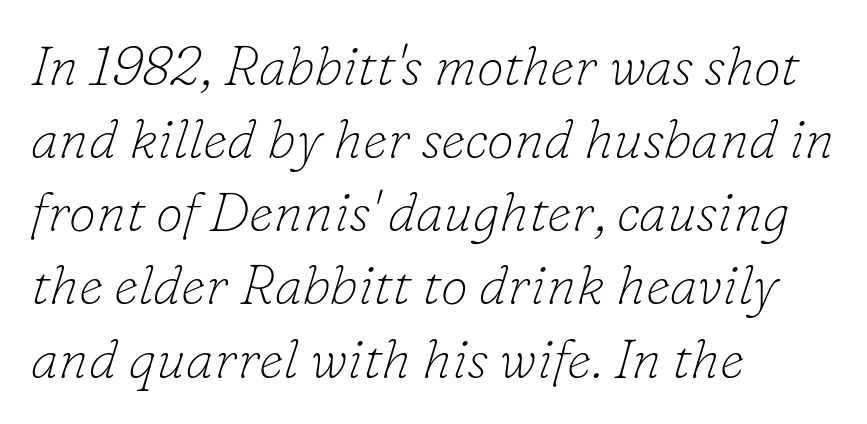
How would I describe the line gaps? Plain and ordinary. This sample has the flowing, uneven cadence of proportional lettering. Observe the serifs anchoring each vertical stroke in this sample. An italicized treatment has been applied to the whole sample.
